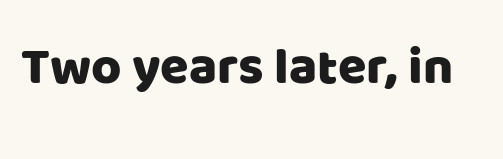
{"serif": "no", "italic": "no", "width": "normal", "stroke_contrast": "low", "x_height": "large", "monospaced": "no", "underline": "no", "letter_spacing": "normal", "letter_spacing_em": 0.0, "glyph_px": 52}
